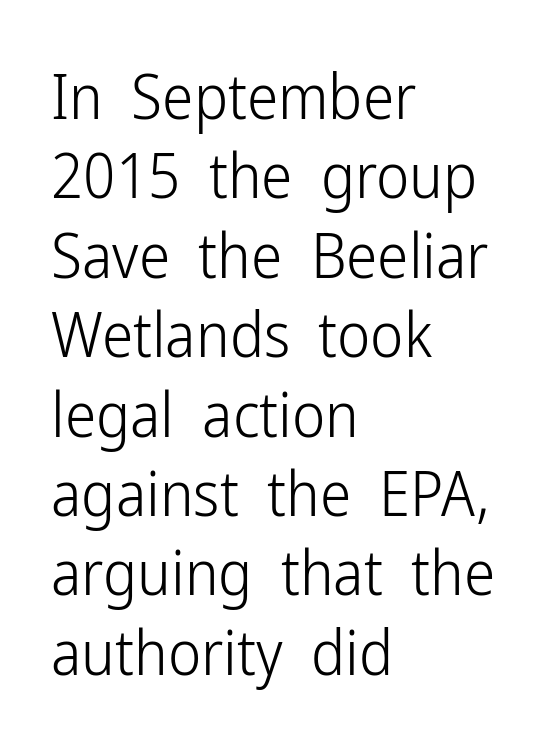
{"serif": "no", "italic": "no", "bold": "no", "weight": "light", "width": "condensed", "stroke_contrast": "low", "x_height": "medium", "monospaced": "no", "underline": "no", "align": "left", "line_spacing": "normal", "line_spacing_ratio": 1.26, "letter_spacing": "normal", "letter_spacing_em": 0.0, "glyph_px": 63}
